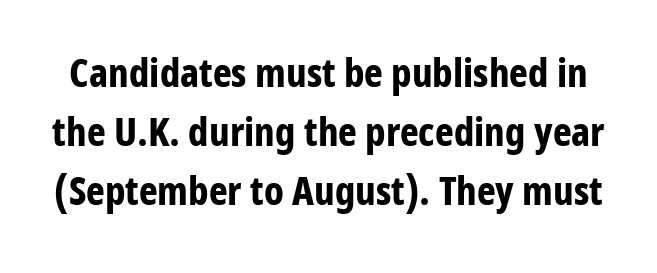
{"serif": "no", "italic": "no", "bold": "yes", "weight": "bold", "width": "condensed", "stroke_contrast": "low", "x_height": "medium", "monospaced": "no", "underline": "no", "line_spacing": "normal", "line_spacing_ratio": 1.48, "letter_spacing": "normal", "letter_spacing_em": 0.0, "glyph_px": 40}
